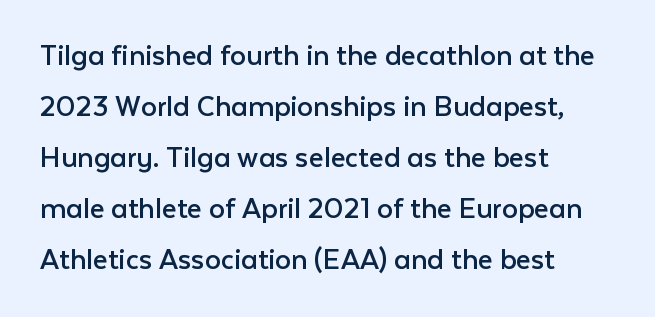
A bare baseline throughout the passage. The glyphs in this specimen are sans serif. The font sits on the lighter half of the weight spectrum, regular included. Rendered with straight, roman letterforms. Character widths vary here, with narrow letters taking less room than wide ones.
